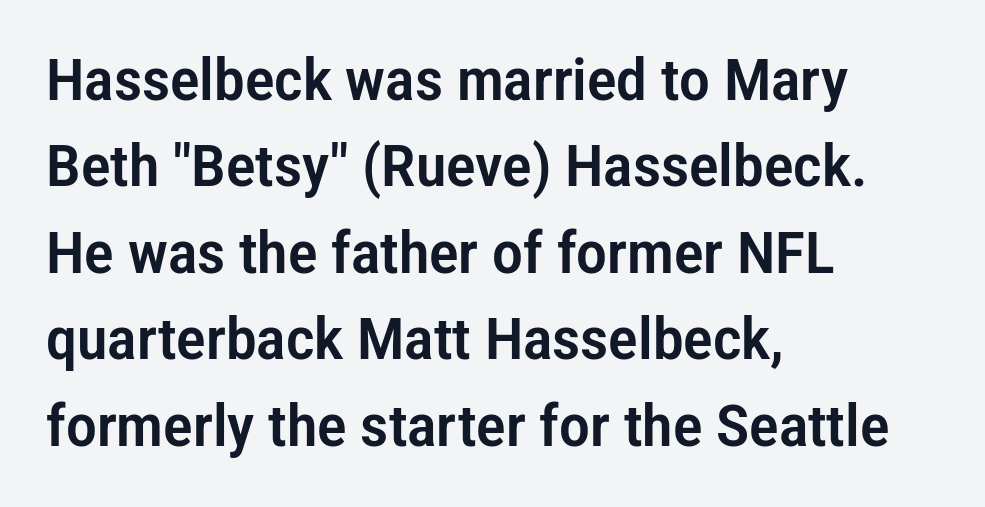
{"serif": "no", "italic": "no", "width": "condensed", "stroke_contrast": "low", "x_height": "medium", "monospaced": "no", "underline": "no", "align": "left", "line_spacing": "normal", "line_spacing_ratio": 1.49, "letter_spacing": "normal", "letter_spacing_em": 0.0, "glyph_px": 58}
